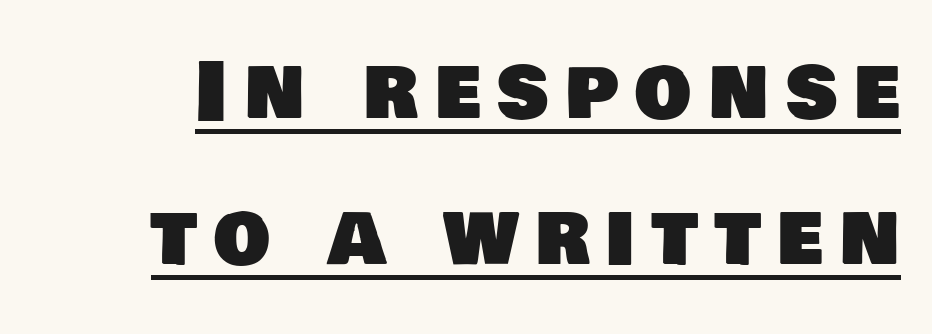
Character widths vary here, with narrow letters taking less room than wide ones. In designer terms, the underline attribute is active on this setting. The type is letterspaced generously, with wide tracking. Check where the strokes stop: nothing finishes them off — pure sans.
